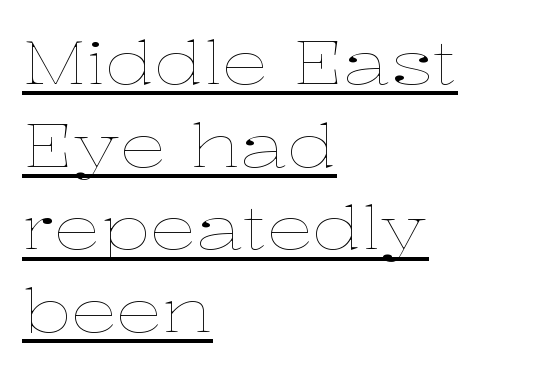
{"italic": "no", "bold": "no", "weight": "thin", "width": "wide", "stroke_contrast": "low", "x_height": "medium", "monospaced": "no", "underline": "yes", "align": "left", "line_spacing": "normal", "line_spacing_ratio": 1.4, "letter_spacing": "normal", "letter_spacing_em": 0.0, "glyph_px": 59}
